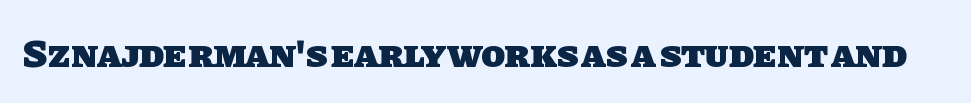
The image shows 39 px heavy sans-serif type; set normal letter spacing, not underlined; low stroke contrast and a large x-height.
